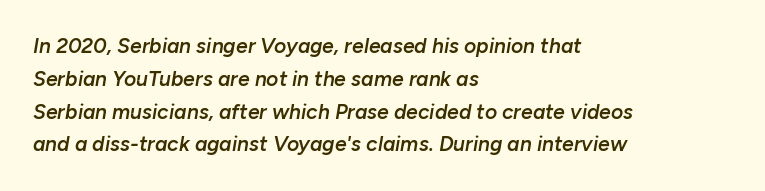
The image shows 21 px text type, italic (leaning right); set left-aligned, normal line spacing (1.56x), normal letter spacing, not underlined.
